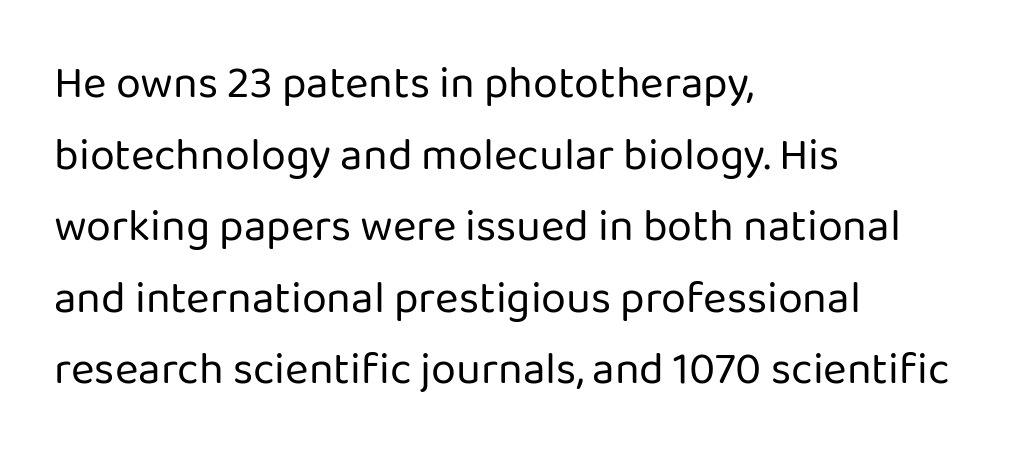
Layout note: lines flush left. This rendering leaves character spacing at its baseline value. The space directly below the letters is spotless. Serifs: no, the terminals of the letterforms are clean. These lines were composed using upright roman letters.
